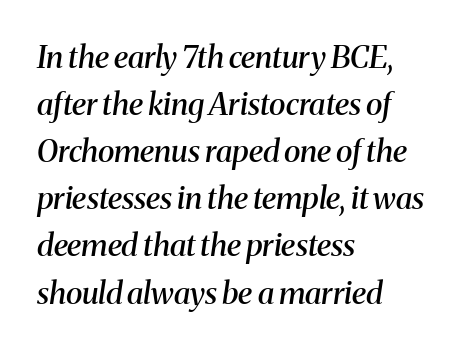
{"serif": "yes", "italic": "yes", "lean": "right", "slant_degrees": 8, "bold": "semi", "weight": "semibold", "width": "normal", "stroke_contrast": "medium", "x_height": "medium", "monospaced": "no", "underline": "no", "align": "left", "line_spacing": "normal", "line_spacing_ratio": 1.52, "letter_spacing": "normal", "letter_spacing_em": 0.0, "glyph_px": 31}
